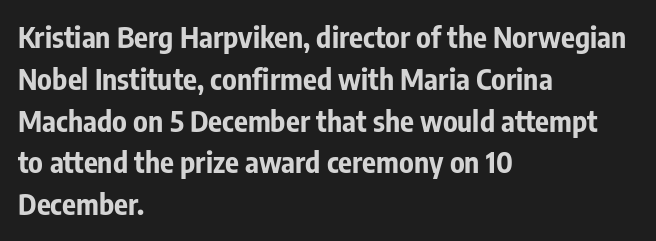
The image shows 29 px bold, condensed sans-serif type, upright; set left-aligned, normal line spacing (1.44x), normal letter spacing, not underlined; low stroke contrast and a medium x-height.
